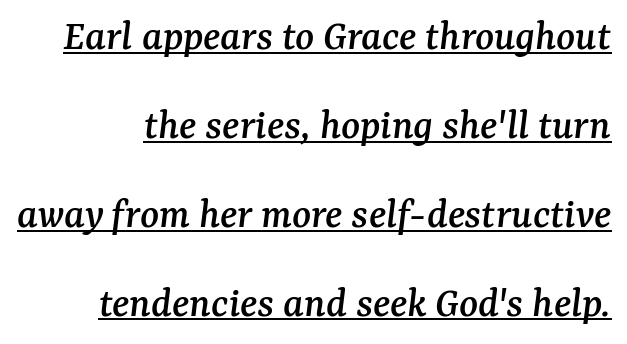
Q: Is the text italic (slanted)? A: Yes, it leans right by about 7 degrees.
Q: Is the typeface a serif or a sans-serif typeface? A: Serif.
Q: Is the text underlined? A: Yes.
Q: Is the spacing between letters normal or unusually wide? A: Normal.
Q: Is the spacing between lines tight, normal or loose? A: Loose.
Q: Width (condensed, normal, or wide)? A: Normal.
Q: Stroke contrast? A: Medium.
Q: x-height? A: Medium.
Q: Monospaced? A: No.
